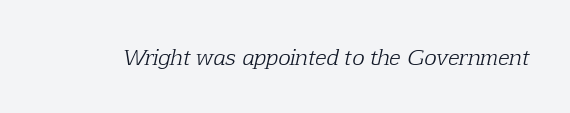
Q: Is the text bold? A: No.
Q: Is the text italic (slanted)? A: Yes, it leans right by about 12 degrees.
Q: Is the text underlined? A: No.
Q: Is the spacing between letters normal or unusually wide? A: Normal.
